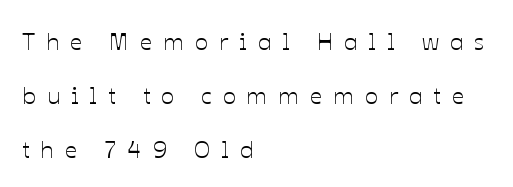
The image shows 24 px text type, upright; set left-aligned, loose line spacing (2.24x), unusually wide letter spacing (+0.46 em), not underlined.
